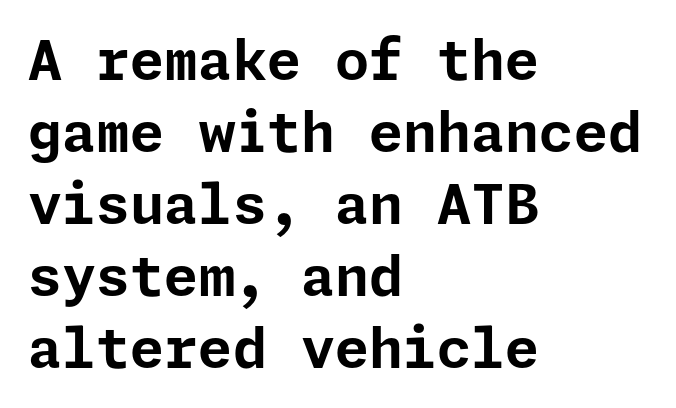
The rows are spaced the way most documents space them. Set as a true bold cut, around the 700 mark. This rendering employs a face without finishing strokes, i.e., a sans-serif. Letter spacing: default. The space beneath each line is pristine and unruled.
